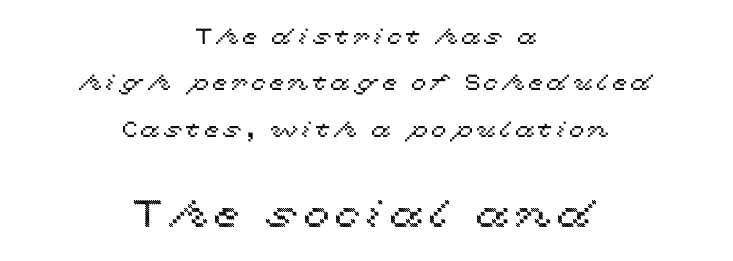
Q: Is the text italic (slanted)? A: Yes.
Q: Is the text underlined? A: No.
Q: How is the paragraph aligned? A: Centered.
Q: Is the spacing between lines tight, normal or loose? A: Loose.
Q: Which block of text is set in a larger size, the first (top) or the second (bottom)? A: The second (bottom) one.
Q: Width (condensed, normal, or wide)? A: Wide.
Q: x-height? A: Medium.
Q: Monospaced? A: No.
